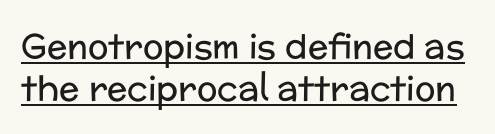
{"serif": "no", "italic": "no", "bold": "no", "weight": "regular", "width": "normal", "stroke_contrast": "low", "x_height": "medium", "monospaced": "no", "underline": "yes", "line_spacing_ratio": 1.24, "letter_spacing": "normal", "letter_spacing_em": 0.0, "glyph_px": 34}
